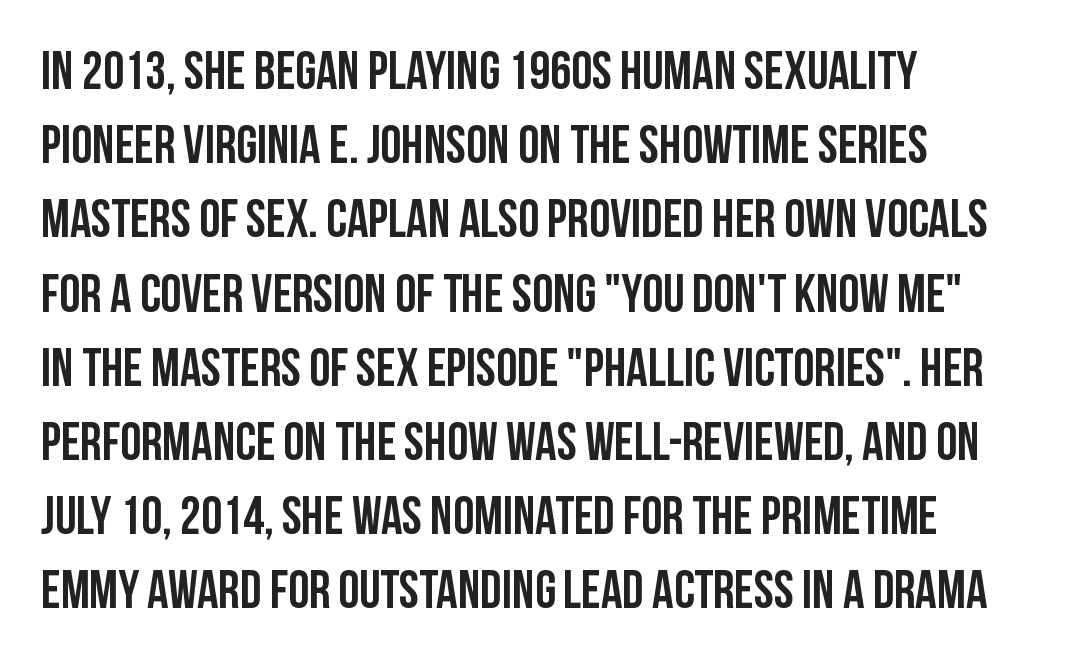
Q: Is the text italic (slanted)? A: No, it is upright.
Q: Is the typeface a serif or a sans-serif typeface? A: Sans-serif.
Q: Is the text underlined? A: No.
Q: How is the paragraph aligned? A: Left-aligned.
Q: Is the spacing between letters normal or unusually wide? A: Normal.
Q: Is the spacing between lines tight, normal or loose? A: Normal.
Q: Width (condensed, normal, or wide)? A: Condensed.
Q: Stroke contrast? A: Low.
Q: x-height? A: Large.
Q: Monospaced? A: No.
